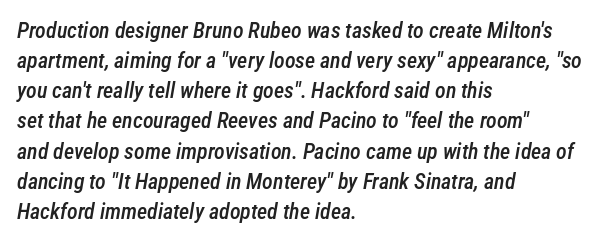
The image shows 22 px text type, italic (leaning right); set left-aligned, normal line spacing (1.37x), normal letter spacing, not underlined.
